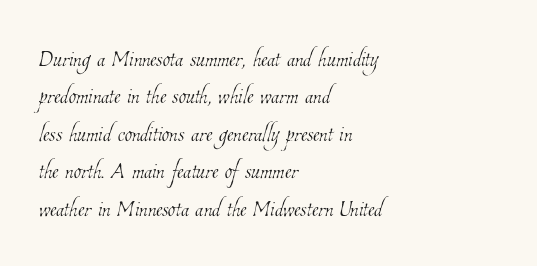
The image shows 30 px thin, condensed type; set left-aligned, normal line spacing (1.25x), normal letter spacing, not underlined; low stroke contrast and a medium x-height.
